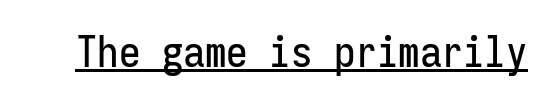
Q: Is the text italic (slanted)? A: No, it is upright.
Q: Is the typeface a serif or a sans-serif typeface? A: Sans-serif.
Q: Is the text underlined? A: Yes.
Q: Is the spacing between letters normal or unusually wide? A: Normal.
Q: Width (condensed, normal, or wide)? A: Condensed.
Q: Stroke contrast? A: Low.
Q: x-height? A: Medium.
Q: Monospaced? A: Yes.
